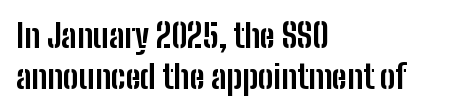
One-word summary of the alignment: left. Anything drawn beneath the words? Only blank space. Proportional: the letters do not fall into vertical columns. To sum up the face: it is a sans, with no serifs.
